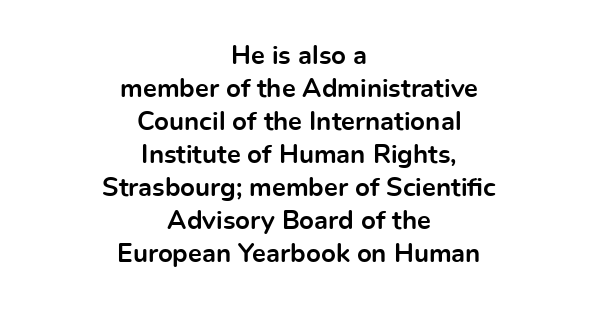
Just letters on the line, the space beneath them empty. One-word summary of the alignment: center. The block of text has a typical density, with ordinary space between rows. Quick note: not italic, upright. In terms of letterspacing, this is plain default setting.
